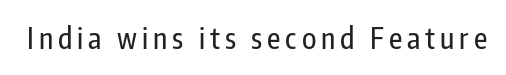
The image shows 29 px condensed sans-serif type, upright; set not underlined; low stroke contrast and a medium x-height.
